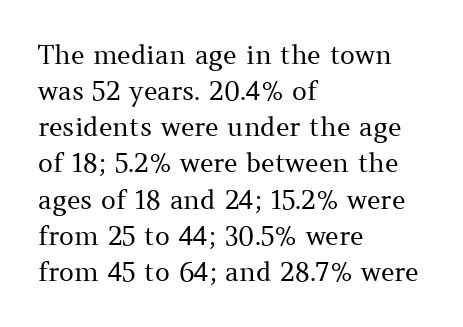
{"italic": "no", "bold": "no", "underline": "no", "align": "left", "line_spacing": "normal", "line_spacing_ratio": 1.39, "letter_spacing": "normal", "letter_spacing_em": 0.0, "glyph_px": 26}
